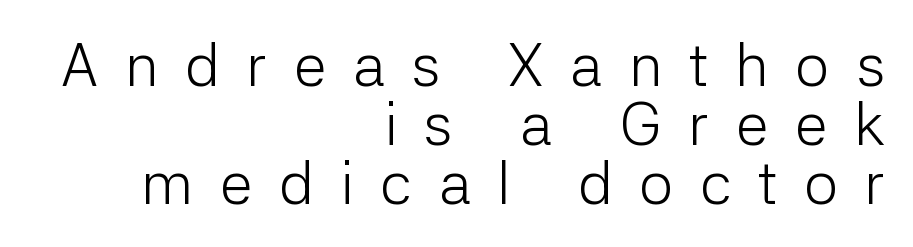
The space directly below the letters is spotless. Vertically, the passage feels compressed, each row crowding the next. This is roman type, the default non-slanted kind. Teacher's note: observe the even right margin — that is flush-right alignment. Varying glyph widths throughout — classic text-font behaviour. Stems here are at most as thick as an everyday book face.
